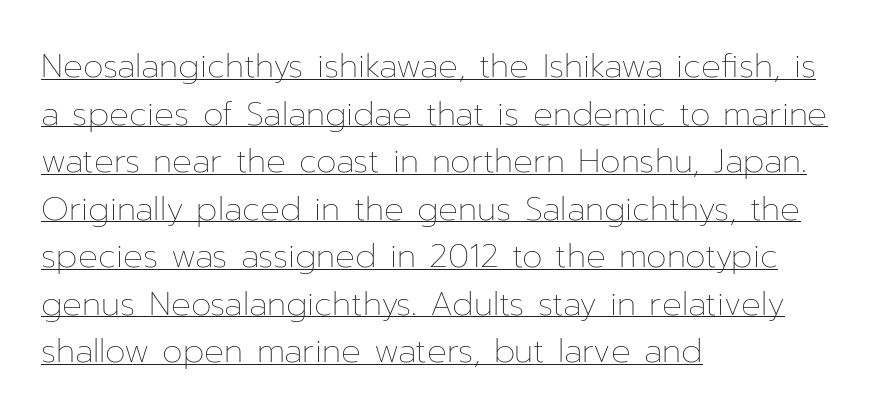
{"italic": "no", "bold": "no", "weight": "thin", "width": "normal", "stroke_contrast": "low", "x_height": "medium", "monospaced": "no", "underline": "yes", "align": "left", "line_spacing": "normal", "line_spacing_ratio": 1.44, "letter_spacing": "normal", "letter_spacing_em": 0.0, "glyph_px": 33}
